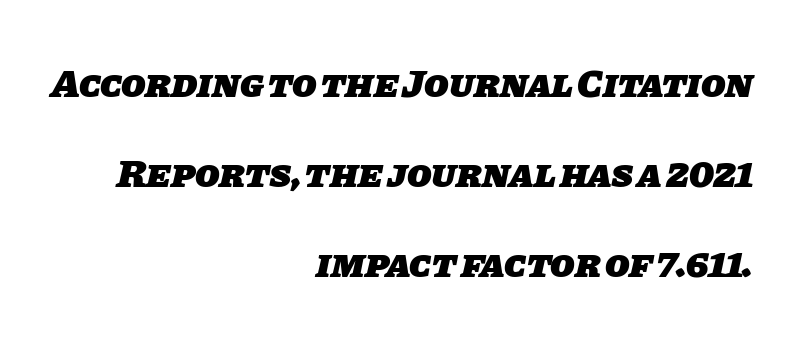
{"bold": "yes", "weight": "heavy", "width": "normal", "stroke_contrast": "low", "x_height": "large", "monospaced": "no", "underline": "no", "align": "right", "line_spacing": "loose", "line_spacing_ratio": 2.25, "letter_spacing": "normal", "letter_spacing_em": 0.0, "glyph_px": 40}
